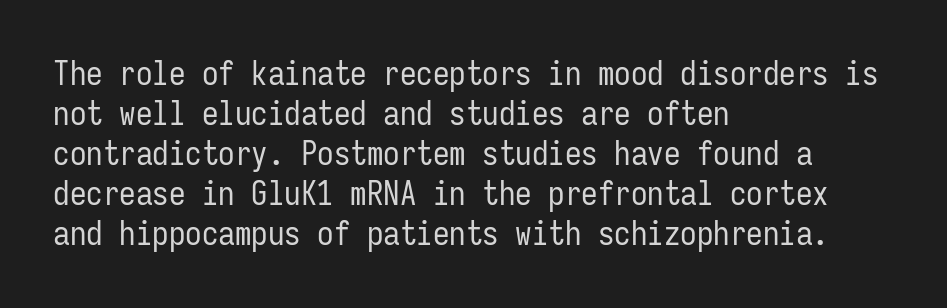
Check the space under the baseline: it is left empty. How are the letters spaced? Ordinarily, with no added tracking. The typesetting does not lean heavy: it is not bold. This sample has the even, mechanical cadence of fixed-width lettering. Is there any slant? The stems are plumb. Is the block centered? No — it sits flush against the left margin.
